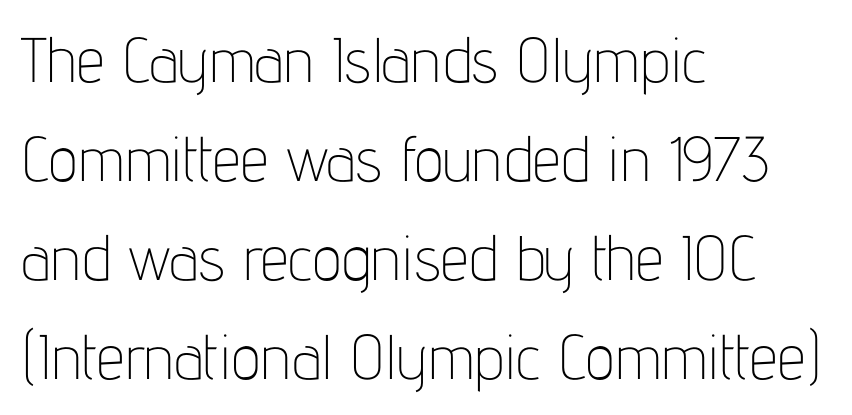
The image shows 63 px thin, condensed sans-serif type, upright; set left-aligned, normal line spacing (1.57x), normal letter spacing, not underlined; low stroke contrast and a medium x-height.
